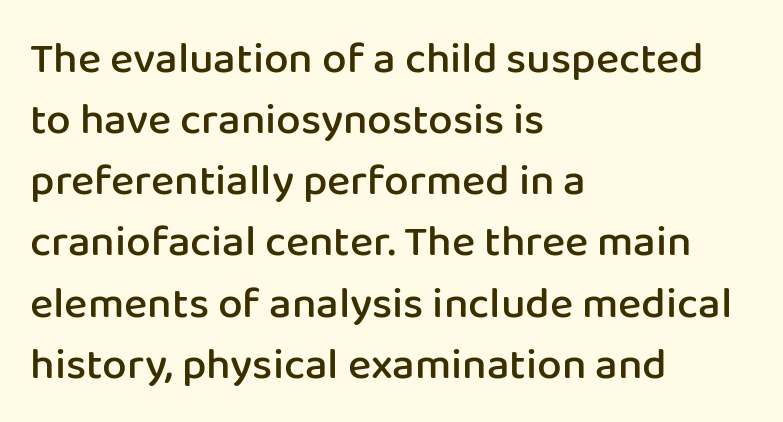
{"serif": "no", "italic": "no", "bold": "semi", "weight": "semibold", "width": "normal", "stroke_contrast": "low", "x_height": "medium", "monospaced": "no", "underline": "no", "align": "left", "line_spacing": "normal", "line_spacing_ratio": 1.39, "letter_spacing": "normal", "letter_spacing_em": 0.0, "glyph_px": 44}
